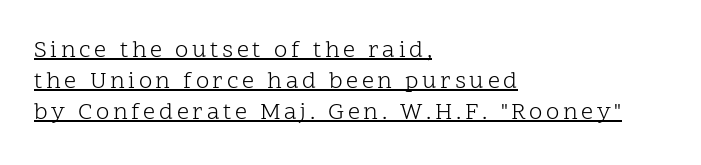
The image shows 24 px text type, upright; set left-aligned, normal line spacing (1.3x), underlined.
